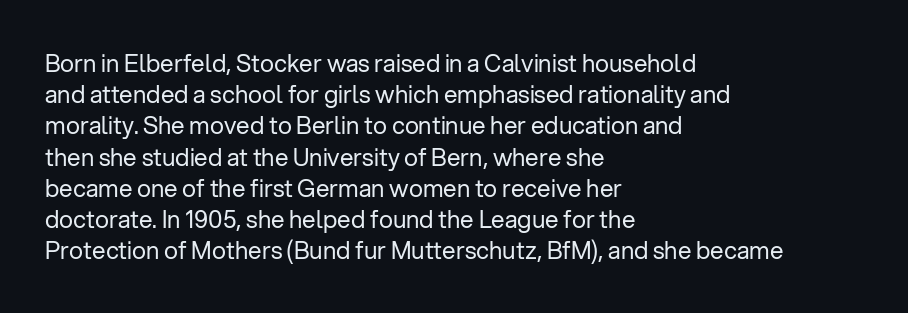
The ragged edge is on the right, which tells us the setting is flush left. The passage shown is not underscored anywhere. These lines were composed using upright roman letters. This sample uses plain, unmodified letter spacing. Reading down the column, the eye jumps a familiar distance to each next line.
